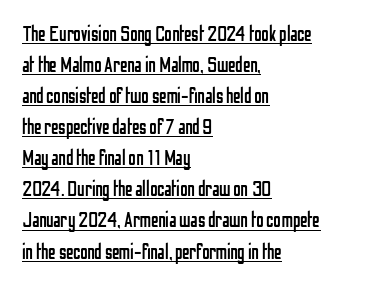
Decoration check: the copy is underlined. Counters stay open thanks to moderate or lighter strokes. The type sits square on the baseline with zero lean. Vertical spacing — default. Does the copy run flush right? No — it runs flush left. Tracking value appears to be zero — textbook default spacing.
